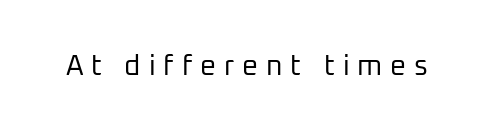
The image shows 28 px regular-weight sans-serif type, upright; set unusually wide letter spacing (+0.28 em), not underlined; low stroke contrast and a medium x-height.
